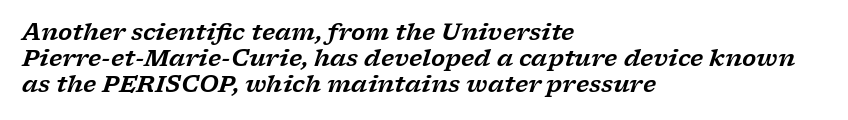
The typesetter chose a ragged-right arrangement here. The rendering keeps characters at their native spacing. The designer dialed line spacing down below the default. The specimen reads as italic at a glance.
